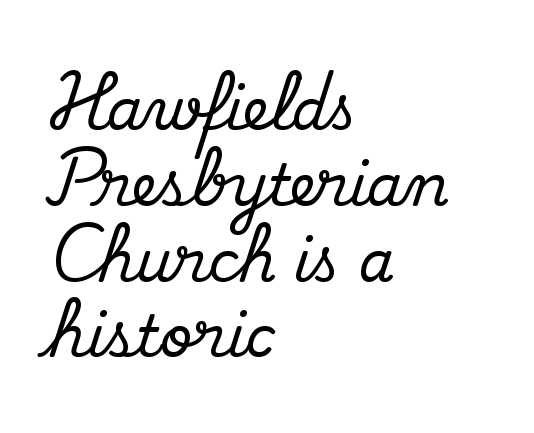
Spacing between characters is what you'd get straight out of the box. Is the block centered? No — it sits flush against the left margin. Nobody drew a line under any word here. This sample has the flowing, uneven cadence of proportional lettering.
